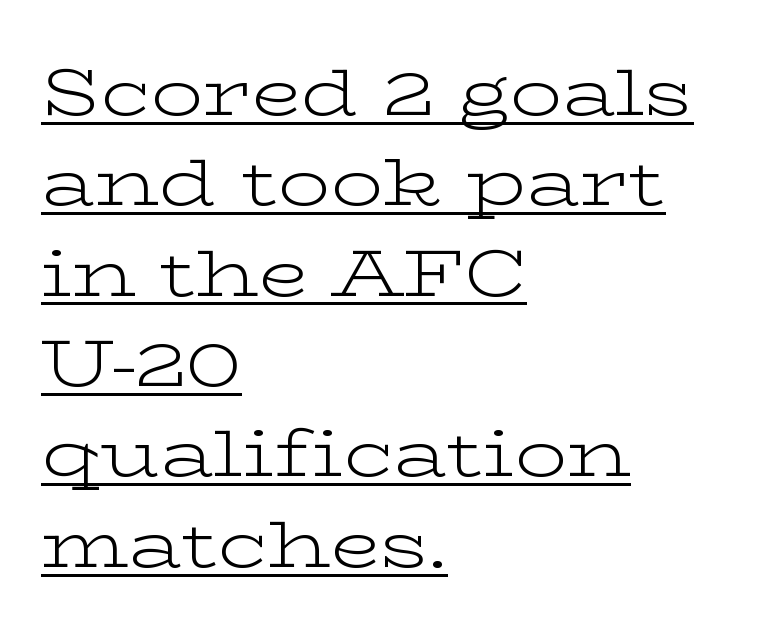
{"serif": "yes", "italic": "no", "bold": "no", "weight": "light", "width": "wide", "stroke_contrast": "low", "x_height": "medium", "monospaced": "no", "underline": "yes", "align": "left", "line_spacing": "normal", "line_spacing_ratio": 1.39, "letter_spacing": "normal", "letter_spacing_em": 0.0, "glyph_px": 65}
